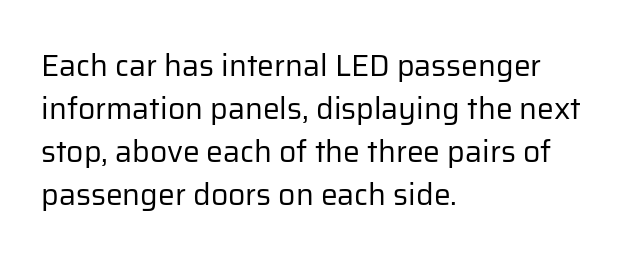
Q: Is the text bold? A: No.
Q: Is the text italic (slanted)? A: No, it is upright.
Q: Is the typeface a serif or a sans-serif typeface? A: Sans-serif.
Q: Is the text underlined? A: No.
Q: How is the paragraph aligned? A: Left-aligned.
Q: Is the spacing between letters normal or unusually wide? A: Normal.
Q: Is the spacing between lines tight, normal or loose? A: Normal.
Q: Width (condensed, normal, or wide)? A: Normal.
Q: Stroke contrast? A: Low.
Q: x-height? A: Medium.
Q: Monospaced? A: No.
